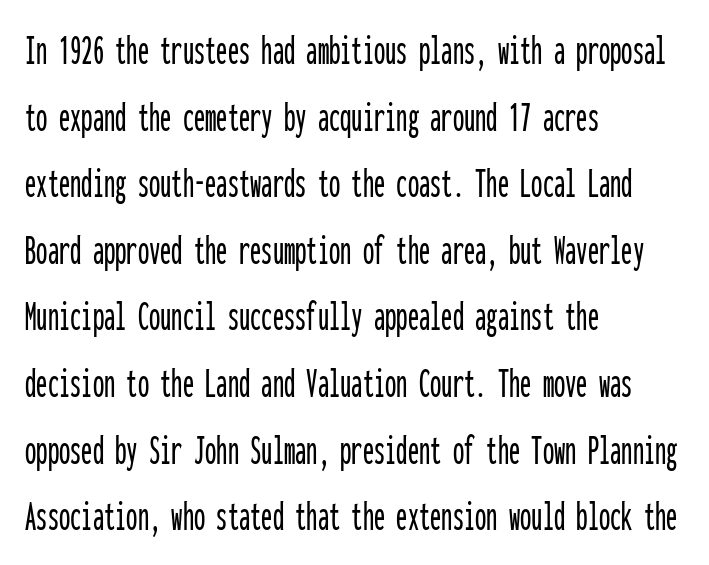
Q: Is the text italic (slanted)? A: No, it is upright.
Q: Is the typeface a serif or a sans-serif typeface? A: Sans-serif.
Q: Is the text underlined? A: No.
Q: How is the paragraph aligned? A: Left-aligned.
Q: Is the spacing between letters normal or unusually wide? A: Normal.
Q: Is the spacing between lines tight, normal or loose? A: Normal.
Q: Width (condensed, normal, or wide)? A: Condensed.
Q: Stroke contrast? A: Low.
Q: x-height? A: Medium.
Q: Monospaced? A: Yes.
